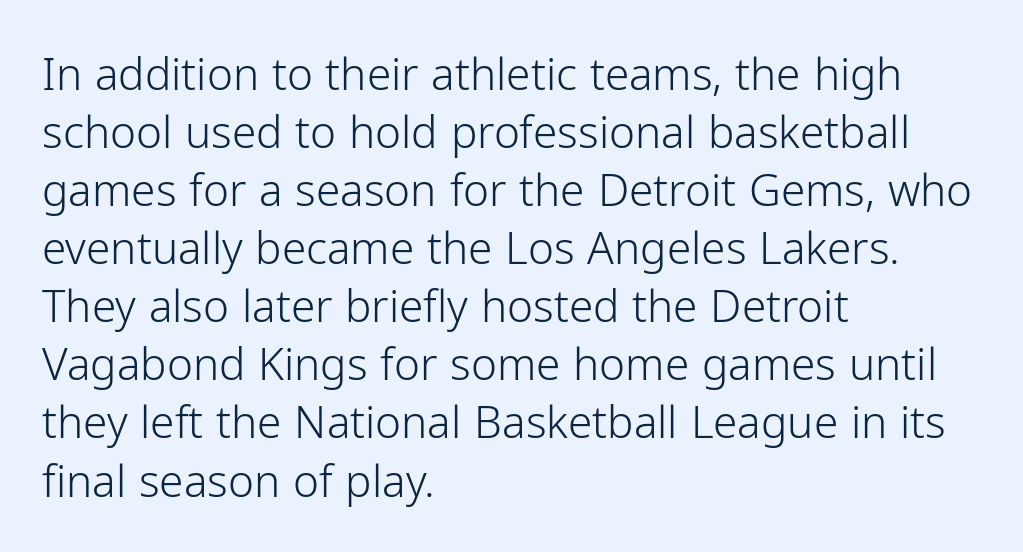
Q: Is the text bold? A: No.
Q: Is the text italic (slanted)? A: No, it is upright.
Q: Is the typeface a serif or a sans-serif typeface? A: Sans-serif.
Q: Is the text underlined? A: No.
Q: How is the paragraph aligned? A: Left-aligned.
Q: Is the spacing between letters normal or unusually wide? A: Normal.
Q: Is the spacing between lines tight, normal or loose? A: Normal.
Q: Width (condensed, normal, or wide)? A: Normal.
Q: Stroke contrast? A: Low.
Q: x-height? A: Medium.
Q: Monospaced? A: No.
